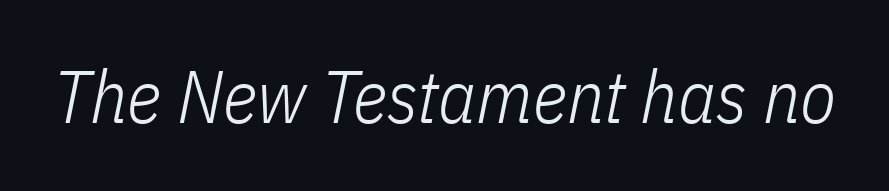
{"italic": "yes", "lean": "right", "slant_degrees": 11, "bold": "no", "weight": "light", "width": "condensed", "stroke_contrast": "low", "x_height": "medium", "monospaced": "no", "underline": "no", "letter_spacing": "normal", "letter_spacing_em": 0.0, "glyph_px": 74}
